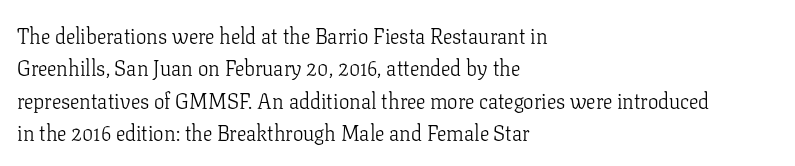
Q: Is the text bold? A: No.
Q: Is the text italic (slanted)? A: No, it is upright.
Q: Is the text underlined? A: No.
Q: How is the paragraph aligned? A: Left-aligned.
Q: Is the spacing between letters normal or unusually wide? A: Normal.
Q: Is the spacing between lines tight, normal or loose? A: Normal.
